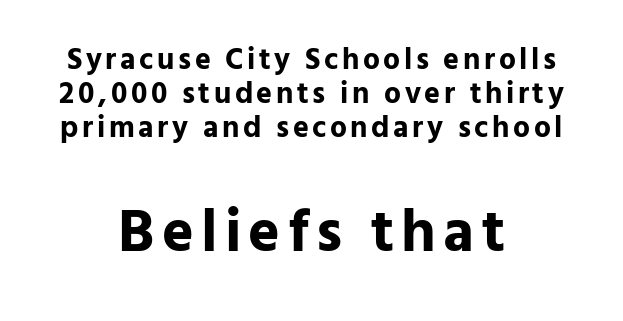
The lines are packed closely together with very little leading. The glyphs have the mass of a bold cut. Of the two passages, the one underneath uses the larger point size. The specimen omits any rule beneath the text block's lines. Quick note: not italic, upright.
